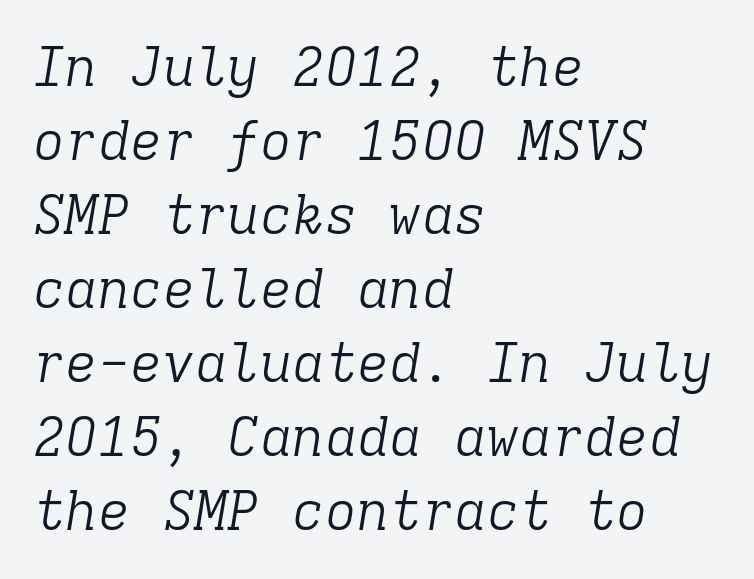
Q: Is the text bold? A: No.
Q: Is the text italic (slanted)? A: Yes, it leans right by about 9 degrees.
Q: Is the typeface a serif or a sans-serif typeface? A: Serif.
Q: Is the text underlined? A: No.
Q: How is the paragraph aligned? A: Left-aligned.
Q: Is the spacing between letters normal or unusually wide? A: Normal.
Q: Is the spacing between lines tight, normal or loose? A: Normal.
Q: Width (condensed, normal, or wide)? A: Normal.
Q: Stroke contrast? A: Low.
Q: x-height? A: Medium.
Q: Monospaced? A: Yes.
